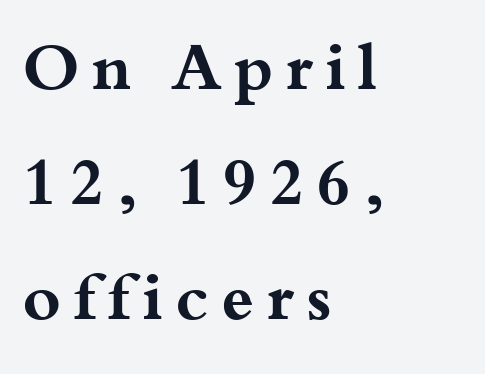
Q: Is the text bold? A: Yes.
Q: Is the text italic (slanted)? A: No, it is upright.
Q: Is the typeface a serif or a sans-serif typeface? A: Serif.
Q: Is the text underlined? A: No.
Q: How is the paragraph aligned? A: Left-aligned.
Q: Width (condensed, normal, or wide)? A: Wide.
Q: Stroke contrast? A: Medium.
Q: x-height? A: Small.
Q: Monospaced? A: No.
